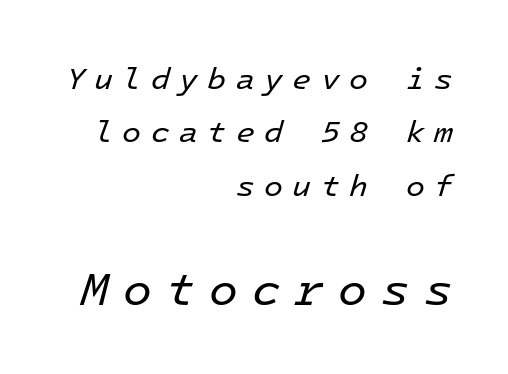
Q: Is the text bold? A: No.
Q: Is the text italic (slanted)? A: Yes, it leans right by about 16 degrees.
Q: Is the text underlined? A: No.
Q: How is the paragraph aligned? A: Right-aligned.
Q: Is the spacing between letters normal or unusually wide? A: Unusually wide.
Q: Which block of text is set in a larger size, the first (top) or the second (bottom)? A: The second (bottom) one.
Q: Width (condensed, normal, or wide)? A: Normal.
Q: Stroke contrast? A: Low.
Q: x-height? A: Medium.
Q: Monospaced? A: Yes.
